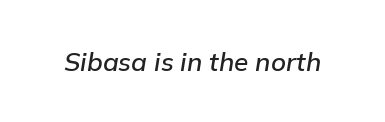
{"italic": "yes", "lean": "right", "slant_degrees": 9, "bold": "semi", "underline": "no", "letter_spacing": "normal", "letter_spacing_em": 0.0, "glyph_px": 26}
